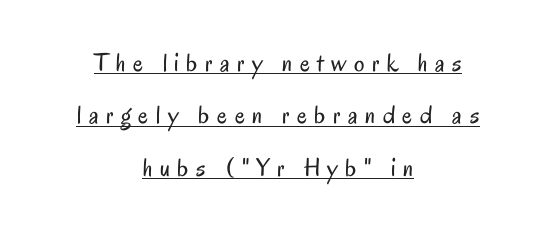
Q: Is the text bold? A: No.
Q: Is the text italic (slanted)? A: No, it is upright.
Q: Is the text underlined? A: Yes.
Q: How is the paragraph aligned? A: Centered.
Q: Is the spacing between letters normal or unusually wide? A: Unusually wide.
Q: Is the spacing between lines tight, normal or loose? A: Loose.
